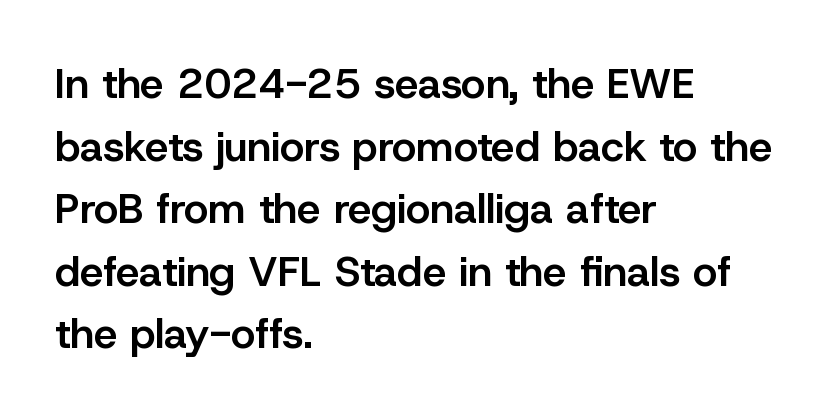
The image shows 42 px semibold sans-serif type, upright; set left-aligned, normal line spacing (1.49x), normal letter spacing, not underlined; low stroke contrast and a medium x-height.
